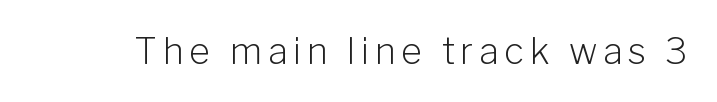
This is roman type, the default non-slanted kind. The passage shown is typeset with a sans-serif family. Nothing heavy about these letters — not bold at all. The passage shown is typed in a proportional face where columns would drift.
